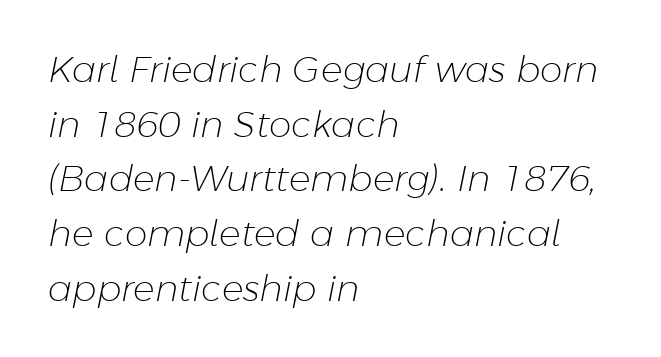
Q: Is the text bold? A: No.
Q: Is the text italic (slanted)? A: Yes, it leans right by about 11 degrees.
Q: Is the text underlined? A: No.
Q: How is the paragraph aligned? A: Left-aligned.
Q: Is the spacing between letters normal or unusually wide? A: Normal.
Q: Is the spacing between lines tight, normal or loose? A: Normal.
Q: Width (condensed, normal, or wide)? A: Normal.
Q: Stroke contrast? A: Low.
Q: x-height? A: Medium.
Q: Monospaced? A: No.
